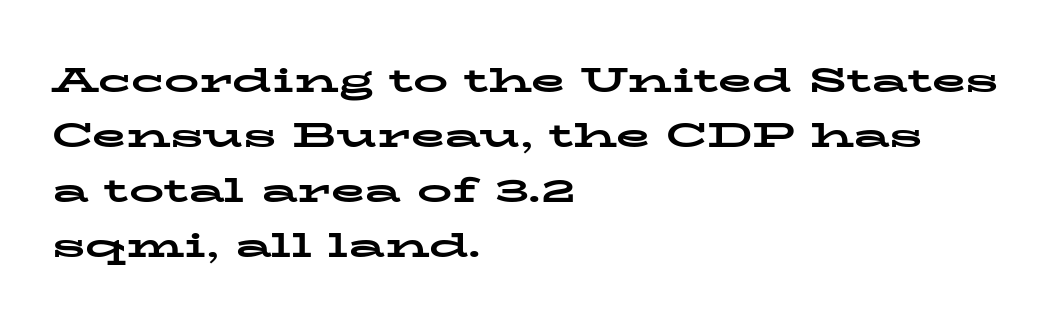
The image shows 35 px bold, wide serif type, upright; set left-aligned, normal line spacing (1.57x), normal letter spacing, not underlined; low stroke contrast and a medium x-height.
